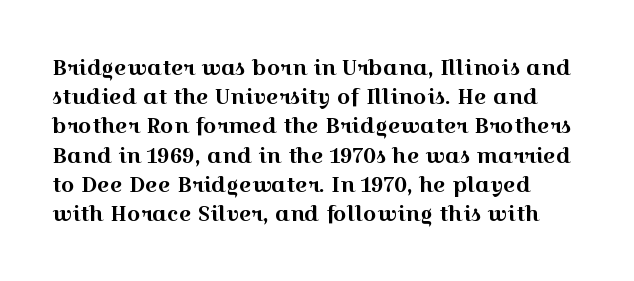
{"italic": "no", "underline": "no", "line_spacing": "normal", "line_spacing_ratio": 1.39, "letter_spacing": "normal", "letter_spacing_em": 0.0, "glyph_px": 21}
